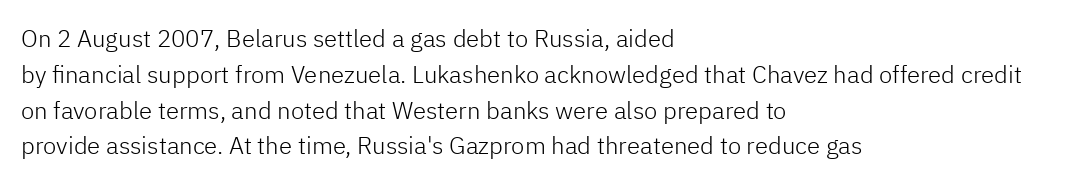
The setting favours the left margin, as ordinary paragraphs usually do. Upright lettering throughout. Letter spacing: default. No chunkiness to these letters — they're not bold.
